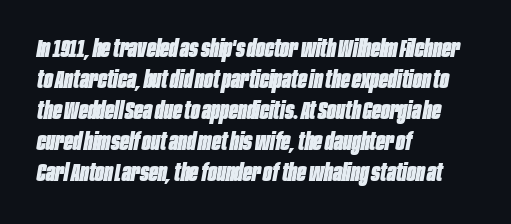
The image shows 24 px bold type, italic (leaning right); set left-aligned, normal line spacing (1.29x), normal letter spacing, not underlined.
